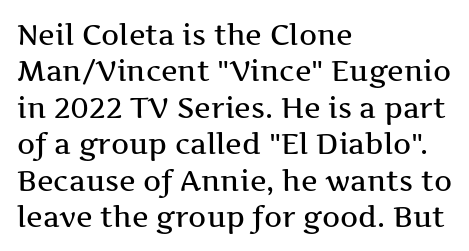
Visually the block forms a straight wall on the left and a jagged coastline on the right. When letters stand straight like this, we call the style roman or upright. There is no visible air inserted between adjacent glyphs. Do the characters align in a grid? No, the font is proportional. Classification — serif. Horizontal bands of white between lines are of average thickness.
